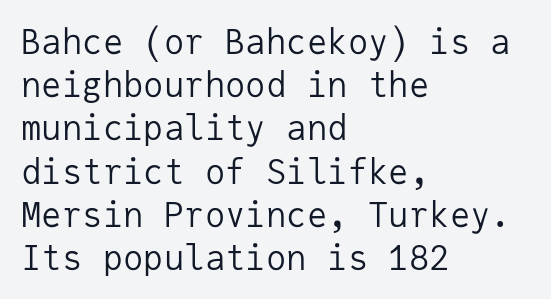
{"serif": "no", "italic": "no", "bold": "no", "weight": "regular", "width": "normal", "stroke_contrast": "low", "x_height": "medium", "monospaced": "yes", "underline": "no", "align": "left", "line_spacing": "normal", "line_spacing_ratio": 1.27, "letter_spacing": "normal", "letter_spacing_em": 0.0, "glyph_px": 34}
